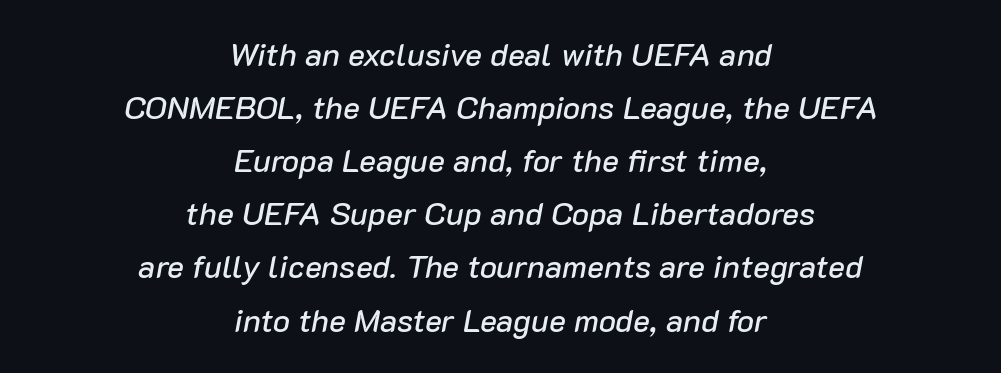
The image shows 32 px text type, italic (leaning right); set centered, normal line spacing (1.66x), normal letter spacing, not underlined; low stroke contrast and a medium x-height.
